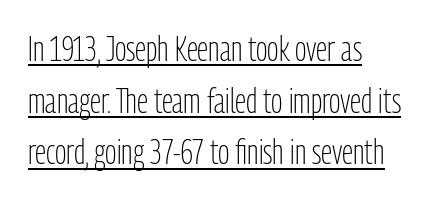
{"serif": "no", "italic": "no", "bold": "no", "weight": "light", "width": "condensed", "stroke_contrast": "low", "x_height": "medium", "monospaced": "no", "underline": "yes", "align": "left", "line_spacing": "normal", "line_spacing_ratio": 1.52, "letter_spacing": "normal", "letter_spacing_em": 0.0, "glyph_px": 34}
